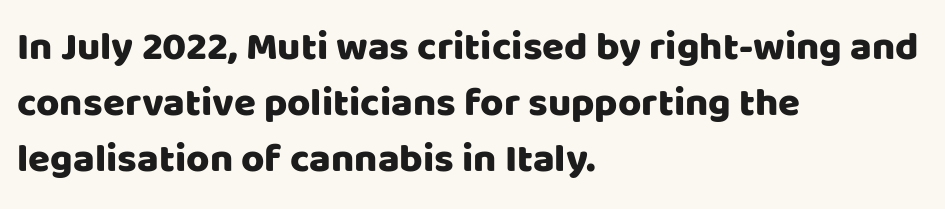
Q: Is the text italic (slanted)? A: No, it is upright.
Q: Is the typeface a serif or a sans-serif typeface? A: Sans-serif.
Q: Is the text underlined? A: No.
Q: How is the paragraph aligned? A: Left-aligned.
Q: Is the spacing between letters normal or unusually wide? A: Normal.
Q: Is the spacing between lines tight, normal or loose? A: Normal.
Q: Width (condensed, normal, or wide)? A: Normal.
Q: Stroke contrast? A: Low.
Q: x-height? A: Large.
Q: Monospaced? A: No.
